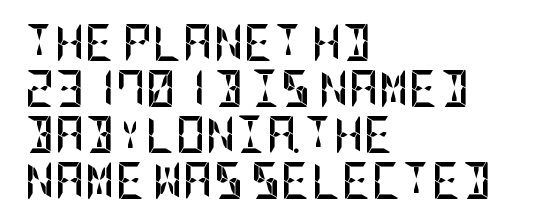
{"serif": "no", "italic": "no", "bold": "yes", "weight": "semibold", "width": "condensed", "stroke_contrast": "low", "x_height": "large", "underline": "no", "align": "left", "line_spacing_ratio": 1.24, "letter_spacing": "normal", "letter_spacing_em": 0.0, "glyph_px": 37}
